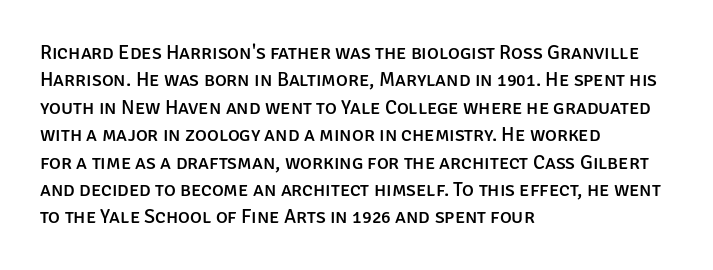
Q: Is the text italic (slanted)? A: No, it is upright.
Q: Is the text underlined? A: No.
Q: How is the paragraph aligned? A: Left-aligned.
Q: Is the spacing between letters normal or unusually wide? A: Normal.
Q: Is the spacing between lines tight, normal or loose? A: Normal.
